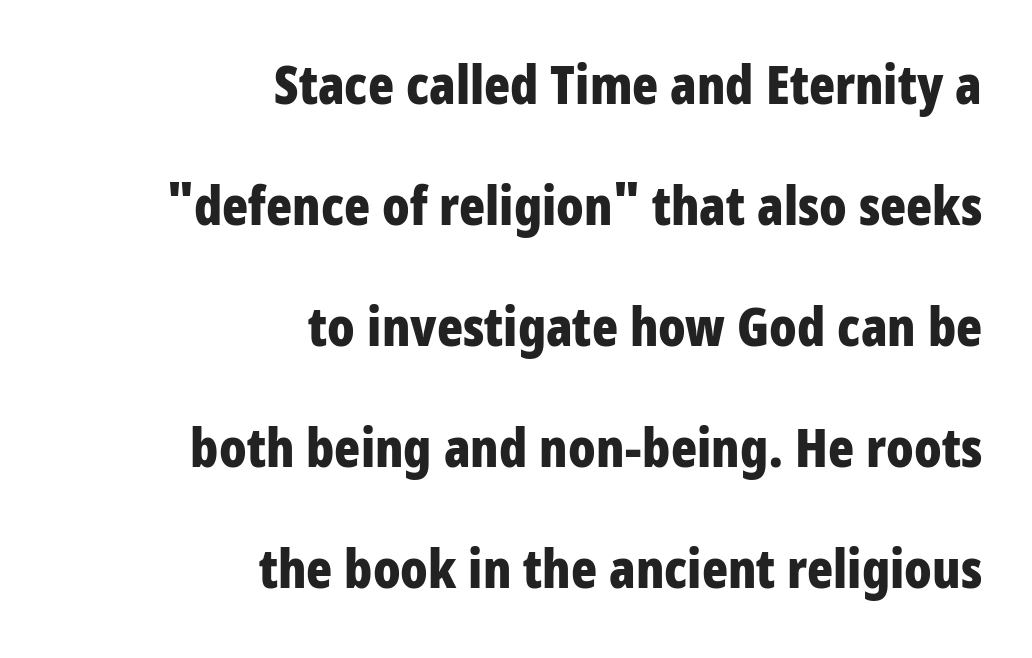
{"serif": "no", "italic": "no", "bold": "yes", "weight": "bold", "width": "condensed", "stroke_contrast": "low", "x_height": "large", "monospaced": "no", "underline": "no", "align": "right", "line_spacing": "loose", "line_spacing_ratio": 2.24, "letter_spacing": "normal", "letter_spacing_em": 0.0, "glyph_px": 54}
